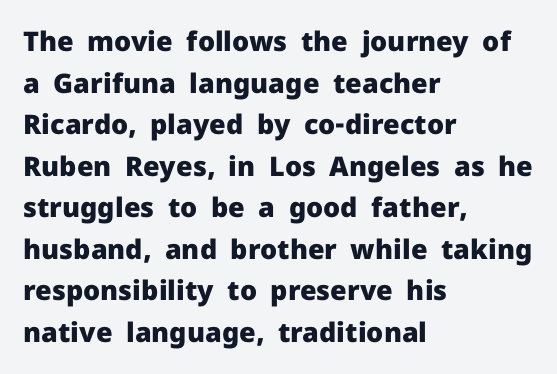
{"italic": "no", "bold": "yes", "underline": "no", "align": "left", "line_spacing": "normal", "line_spacing_ratio": 1.54, "letter_spacing": "normal", "letter_spacing_em": 0.0, "glyph_px": 27}
